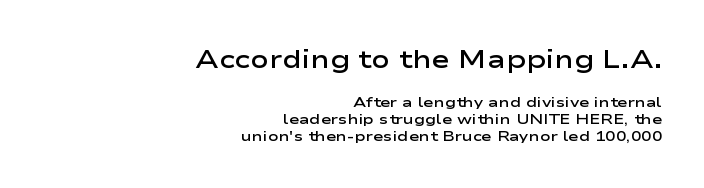
{"italic": "no", "bold": "semi", "underline": "no", "align": "right", "line_spacing_ratio": 1.2, "letter_spacing": "normal", "letter_spacing_em": 0.0, "larger_block": "first", "size_ratio": 1.79, "glyph_px": 25}
